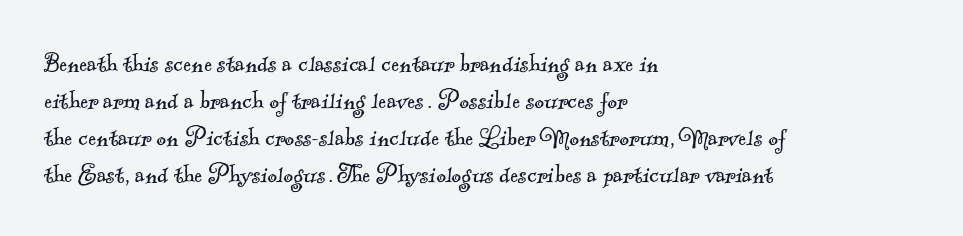
Type without underlining. The compositor pushed each line to the left boundary. Here the designer chose a conventional face with non-uniform glyph widths. Regarding serifs, this sample has them.
